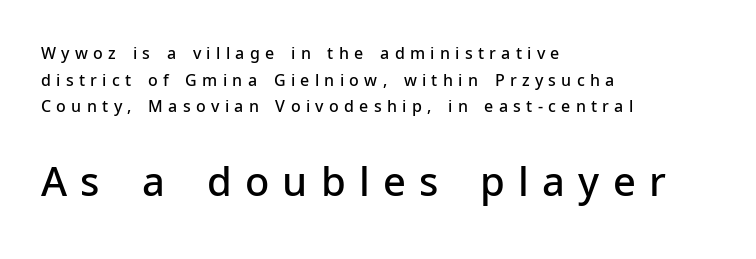
The image shows 40 px semibold sans-serif type, upright; set left-aligned, normal line spacing (1.67x), unusually wide letter spacing (+0.33 em), not underlined; the second (bottom) block is 2.5x larger; low stroke contrast and a medium x-height.
